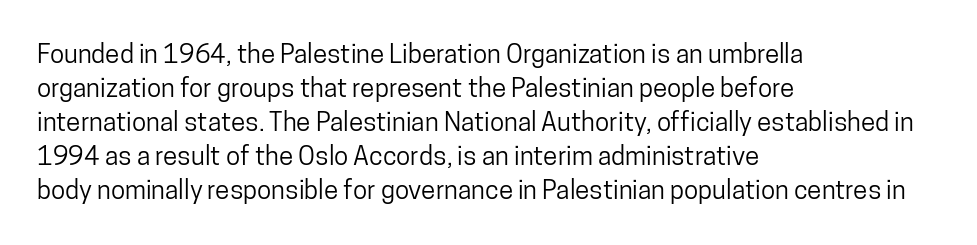
The image shows 26 px text type, upright; set left-aligned, normal line spacing (1.31x), normal letter spacing, not underlined.
